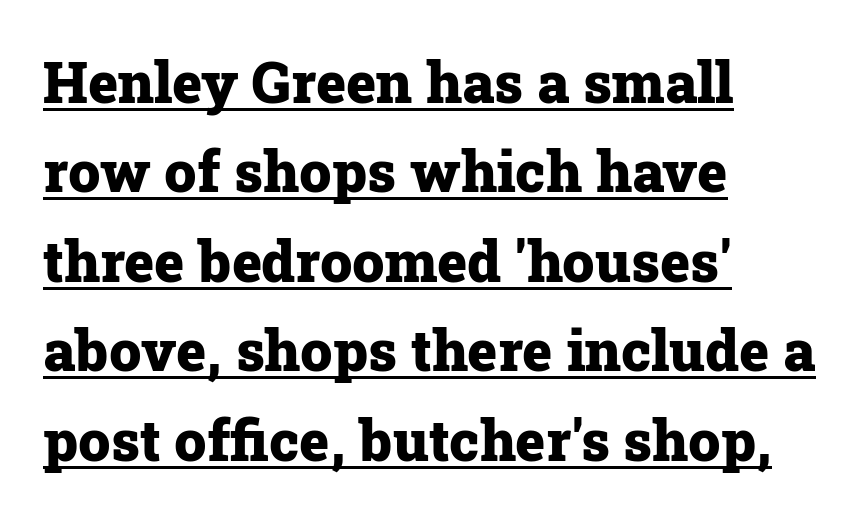
Q: Is the text bold? A: Yes.
Q: Is the text italic (slanted)? A: No, it is upright.
Q: Is the typeface a serif or a sans-serif typeface? A: Serif.
Q: Is the text underlined? A: Yes.
Q: How is the paragraph aligned? A: Left-aligned.
Q: Is the spacing between letters normal or unusually wide? A: Normal.
Q: Is the spacing between lines tight, normal or loose? A: Normal.
Q: Width (condensed, normal, or wide)? A: Normal.
Q: Stroke contrast? A: Low.
Q: x-height? A: Medium.
Q: Monospaced? A: No.
